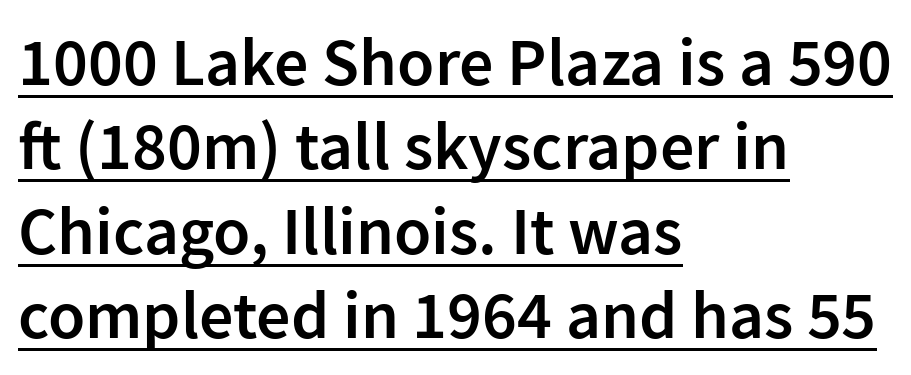
{"serif": "no", "italic": "no", "bold": "semi", "weight": "semibold", "width": "normal", "stroke_contrast": "low", "x_height": "medium", "monospaced": "no", "underline": "yes", "align": "left", "line_spacing_ratio": 1.24, "letter_spacing": "normal", "letter_spacing_em": 0.0, "glyph_px": 68}
